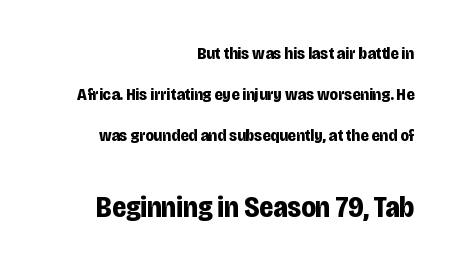
{"serif": "no", "italic": "no", "bold": "yes", "weight": "bold", "width": "condensed", "stroke_contrast": "low", "x_height": "large", "monospaced": "no", "underline": "no", "align": "right", "line_spacing": "loose", "line_spacing_ratio": 2.42, "letter_spacing": "normal", "letter_spacing_em": 0.0, "larger_block": "second", "size_ratio": 1.71, "glyph_px": 29}
